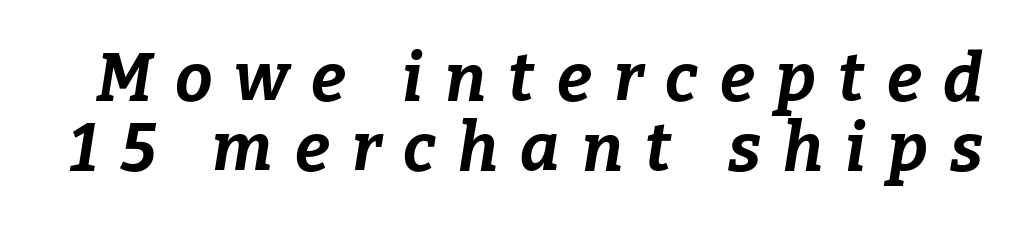
{"italic": "yes", "lean": "right", "slant_degrees": 9, "bold": "yes", "weight": "bold", "width": "normal", "stroke_contrast": "low", "x_height": "medium", "monospaced": "no", "underline": "no", "line_spacing": "tight", "line_spacing_ratio": 1.04, "letter_spacing": "wide", "letter_spacing_em": 0.33, "glyph_px": 67}
